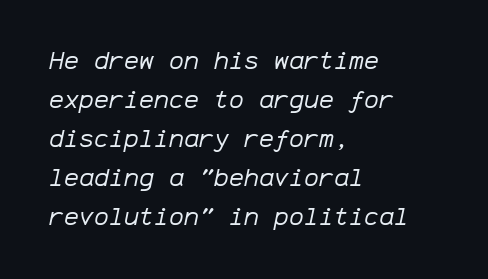
The image shows 25 px text type, italic (leaning right); set left-aligned, normal line spacing (1.56x), normal letter spacing, not underlined.
